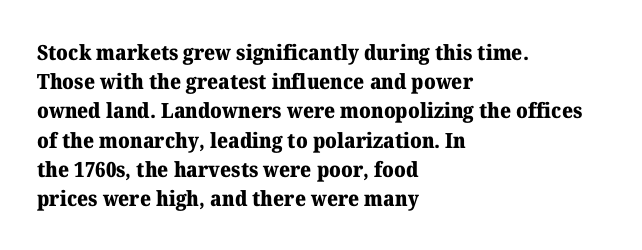
When letters stand straight like this, we call the style roman or upright. Line starts are locked; line ends wander. Quick note: underline off. Words appear dense and cohesive because spacing is normal. A normal amount of white space separates one row of letters from the next.
